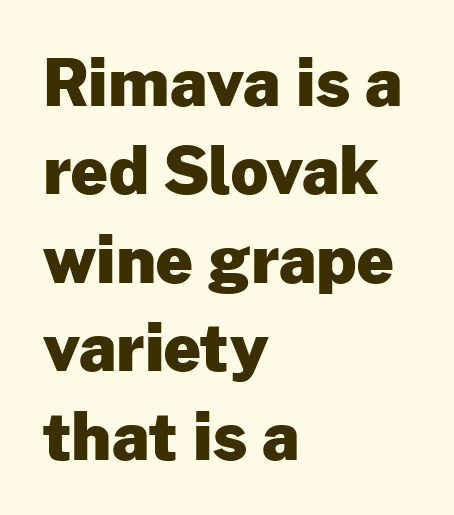
{"serif": "no", "italic": "no", "bold": "yes", "weight": "heavy", "width": "normal", "stroke_contrast": "low", "x_height": "medium", "monospaced": "no", "underline": "no", "align": "left", "line_spacing": "normal", "line_spacing_ratio": 1.36, "letter_spacing": "normal", "letter_spacing_em": 0.0, "glyph_px": 65}
